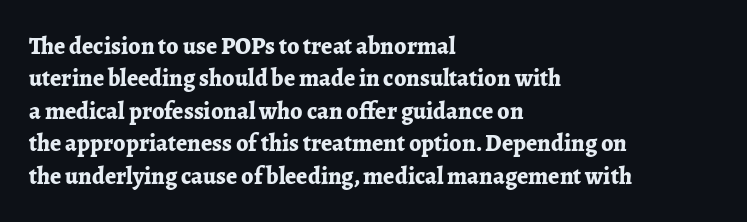
{"italic": "no", "bold": "yes", "underline": "no", "align": "left", "line_spacing": "normal", "line_spacing_ratio": 1.35, "letter_spacing": "normal", "letter_spacing_em": 0.0, "glyph_px": 24}
